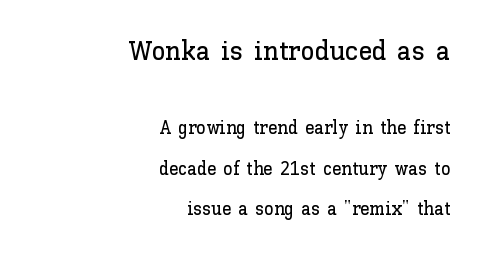
{"italic": "no", "width": "normal", "stroke_contrast": "low", "x_height": "medium", "monospaced": "no", "underline": "no", "align": "right", "line_spacing": "loose", "line_spacing_ratio": 2.13, "letter_spacing": "normal", "letter_spacing_em": 0.0, "larger_block": "first", "size_ratio": 1.47, "glyph_px": 28}
